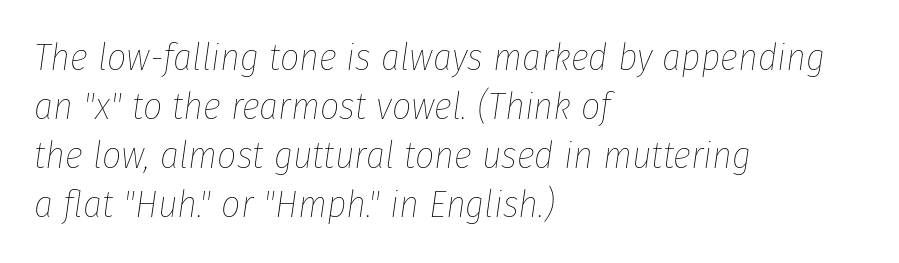
Q: Is the text bold? A: No.
Q: Is the text italic (slanted)? A: Yes, it leans right by about 8 degrees.
Q: Is the text underlined? A: No.
Q: How is the paragraph aligned? A: Left-aligned.
Q: Is the spacing between letters normal or unusually wide? A: Normal.
Q: Is the spacing between lines tight, normal or loose? A: Normal.
Q: Width (condensed, normal, or wide)? A: Condensed.
Q: Stroke contrast? A: Low.
Q: x-height? A: Medium.
Q: Monospaced? A: No.
